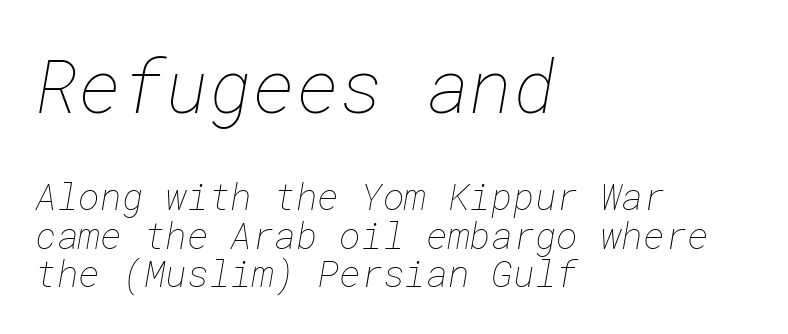
The image shows 74 px thin type; set left-aligned, tight line spacing (1.04x), normal letter spacing, not underlined; the first (top) block is 2.0x larger; low stroke contrast and a medium x-height.
